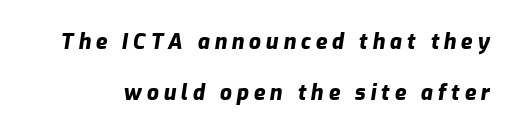
Q: Is the text bold? A: Yes.
Q: Is the text italic (slanted)? A: Yes, it leans right by about 9 degrees.
Q: Is the text underlined? A: No.
Q: Is the spacing between letters normal or unusually wide? A: Unusually wide.
Q: Is the spacing between lines tight, normal or loose? A: Loose.
